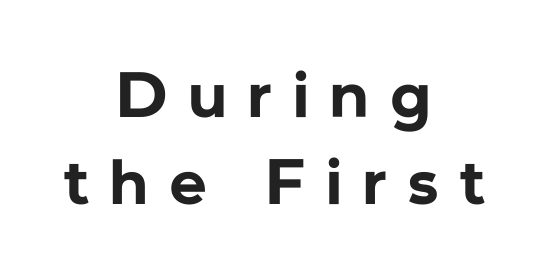
The image shows 64 px bold sans-serif type, upright; set centered, normal line spacing (1.36x), unusually wide letter spacing (+0.34 em), not underlined; low stroke contrast and a medium x-height.
